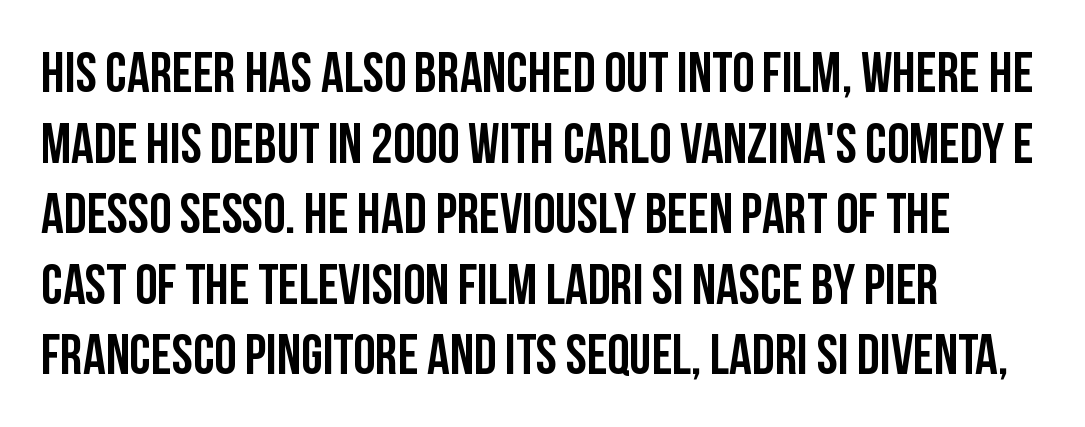
Nothing unusual about the tracking: characters are spaced as the font intends. Short and long lines alike share a common starting point at left. Words float on clear page, feet unadorned. Summary of vertical rhythm: regular, with standard interline spacing.
